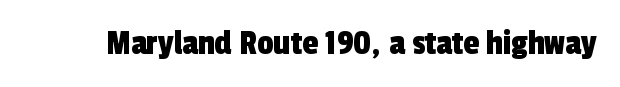
Q: Is the typeface a serif or a sans-serif typeface? A: Sans-serif.
Q: Is the text underlined? A: No.
Q: Is the spacing between letters normal or unusually wide? A: Normal.
Q: Width (condensed, normal, or wide)? A: Condensed.
Q: x-height? A: Medium.
Q: Monospaced? A: No.
